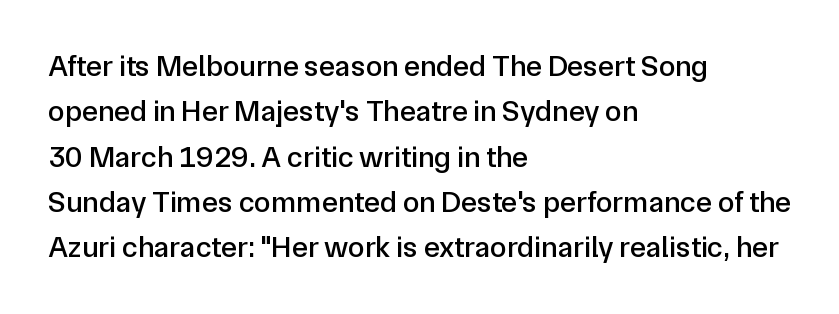
Q: Is the text italic (slanted)? A: No, it is upright.
Q: Is the typeface a serif or a sans-serif typeface? A: Sans-serif.
Q: Is the text underlined? A: No.
Q: How is the paragraph aligned? A: Left-aligned.
Q: Is the spacing between letters normal or unusually wide? A: Normal.
Q: Is the spacing between lines tight, normal or loose? A: Normal.
Q: Width (condensed, normal, or wide)? A: Normal.
Q: Stroke contrast? A: Low.
Q: x-height? A: Medium.
Q: Monospaced? A: No.
